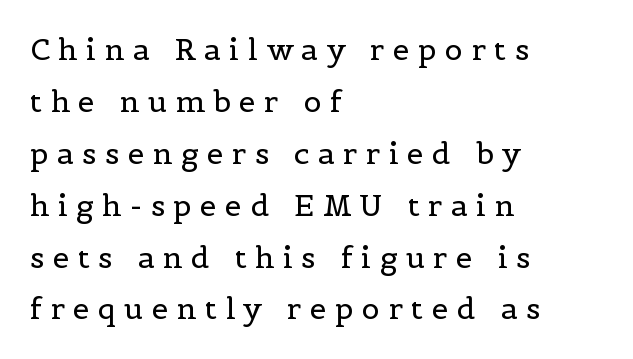
These lines were composed using upright roman letters. The weight would be labelled regular, book, light, or lighter still. Look at the bottom of the vertical strokes: they flare into serifs here. Varying glyph widths throughout — classic text-font behaviour.
